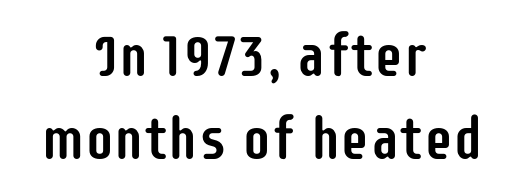
{"serif": "no", "italic": "no", "width": "condensed", "stroke_contrast": "low", "x_height": "large", "monospaced": "no", "underline": "no", "align": "center", "line_spacing": "normal", "line_spacing_ratio": 1.41, "letter_spacing": "normal", "letter_spacing_em": 0.0, "glyph_px": 59}
